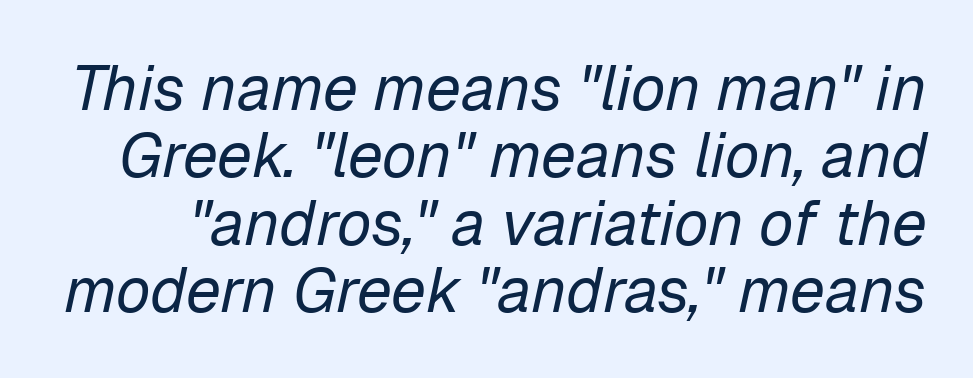
Q: Is the text bold? A: No.
Q: Is the text italic (slanted)? A: Yes, it leans right by about 12 degrees.
Q: Is the text underlined? A: No.
Q: Is the spacing between letters normal or unusually wide? A: Normal.
Q: Is the spacing between lines tight, normal or loose? A: Tight.
Q: Width (condensed, normal, or wide)? A: Normal.
Q: Stroke contrast? A: Low.
Q: x-height? A: Medium.
Q: Monospaced? A: No.
